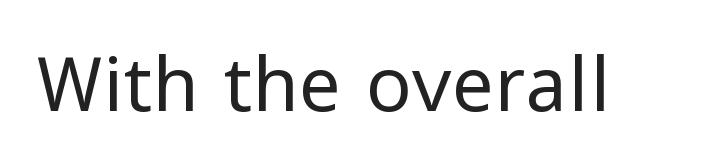
{"serif": "no", "italic": "no", "bold": "no", "weight": "regular", "width": "normal", "stroke_contrast": "low", "x_height": "medium", "monospaced": "no", "underline": "no", "letter_spacing": "normal", "letter_spacing_em": 0.0, "glyph_px": 76}
